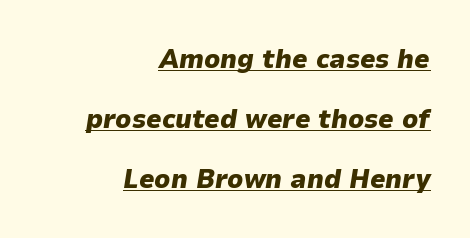
The text carries the slant typical of an italic or oblique font. How heavy is the stroke? Heavy — this is a bold. Students, note that the glyphs here touch the page at normal intervals. Honestly, the underline is the first thing you notice here. Teacher's note: observe the even right margin — that is flush-right alignment. You could fit nearly another row in the gap between these rows.
